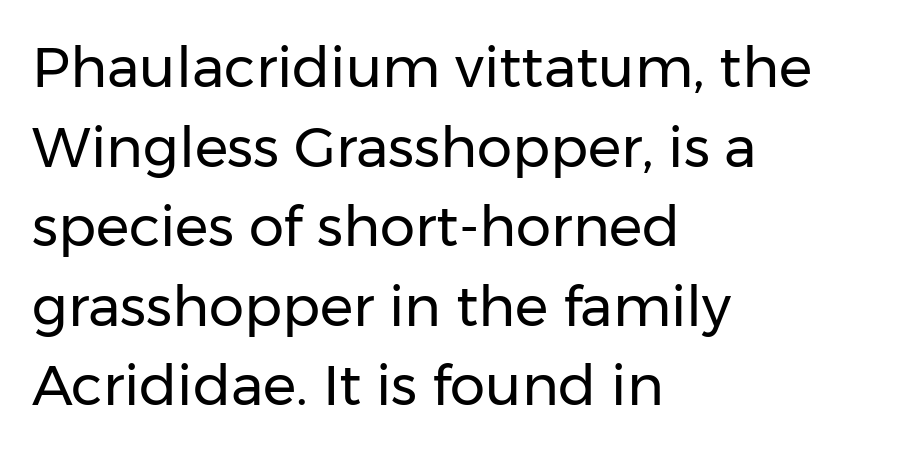
{"serif": "no", "italic": "no", "bold": "no", "weight": "regular", "width": "normal", "stroke_contrast": "low", "x_height": "medium", "monospaced": "no", "underline": "no", "align": "left", "line_spacing": "normal", "line_spacing_ratio": 1.42, "letter_spacing": "normal", "letter_spacing_em": 0.0, "glyph_px": 56}
